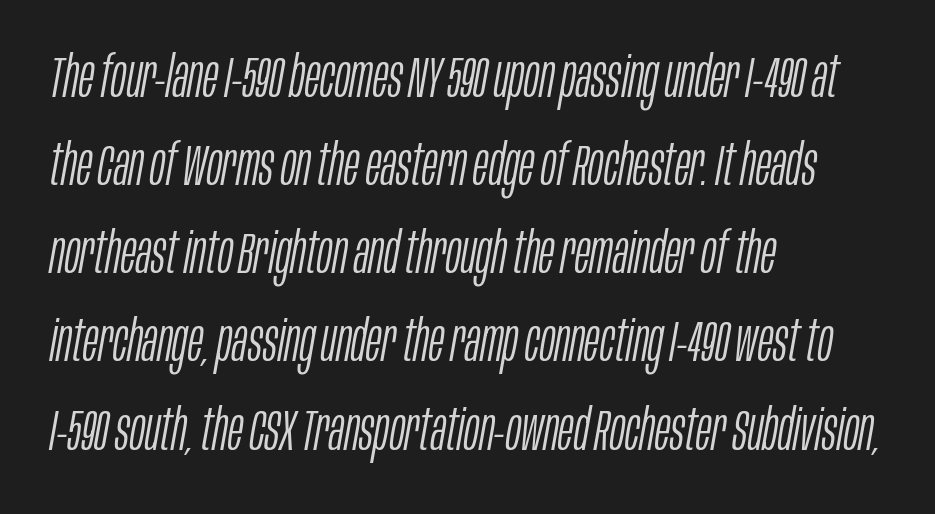
The image shows 58 px light, condensed type, italic (leaning right); set left-aligned, normal line spacing (1.52x), normal letter spacing, not underlined; low stroke contrast and a large x-height.
